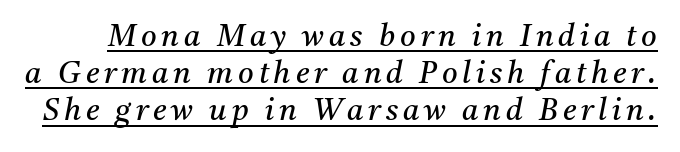
{"serif": "yes", "italic": "yes", "lean": "right", "slant_degrees": 11, "bold": "no", "weight": "regular", "width": "normal", "stroke_contrast": "medium", "x_height": "medium", "monospaced": "no", "underline": "yes", "line_spacing_ratio": 1.24, "glyph_px": 30}
